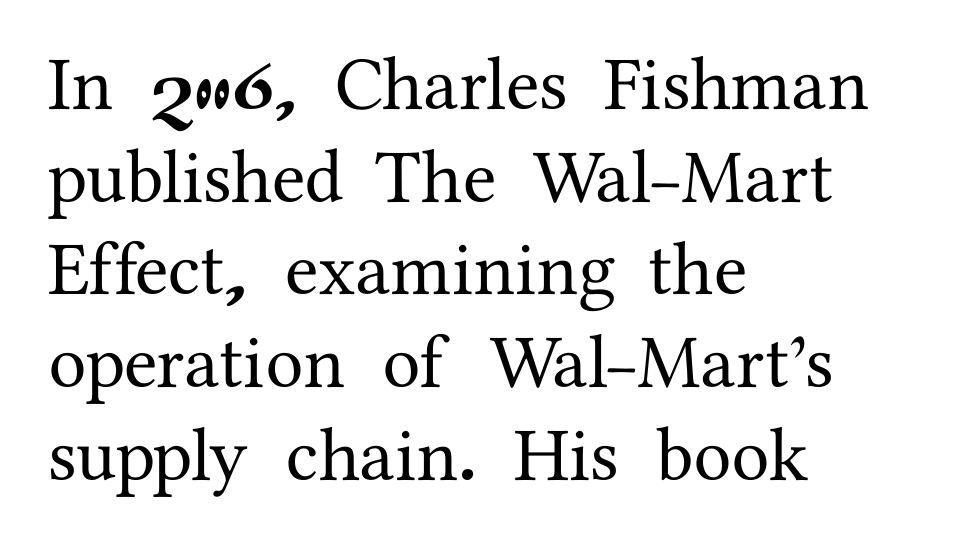
Nobody drew a line under any word here. The designer went with a serif here, giving each stem small feet. Every stem runs plumb, perpendicular to the baseline. Tracking here is standard; glyphs follow each other at the usual distance. The rag falls on the right side of this text block. This sample has the flowing, uneven cadence of proportional lettering.
